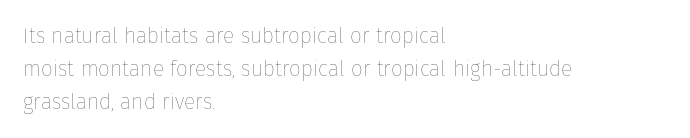
{"italic": "no", "bold": "no", "underline": "no", "align": "left", "line_spacing": "normal", "line_spacing_ratio": 1.57, "letter_spacing": "normal", "letter_spacing_em": 0.0, "glyph_px": 21}
